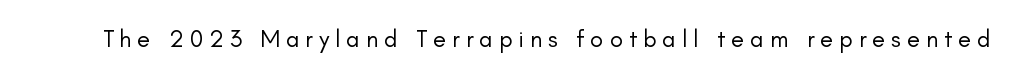
The image shows 24 px text type, upright; set unusually wide letter spacing (+0.25 em), not underlined.
